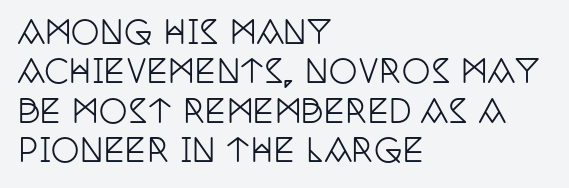
Descender tails drop into unmarked territory. Notice how the stems are strictly vertical — no italics here. These lines are rendered in a variable-pitch font. Serifs: yes, visible at the terminals of the letterforms. Horizontal alignment here is leftward, the default for most running prose.
